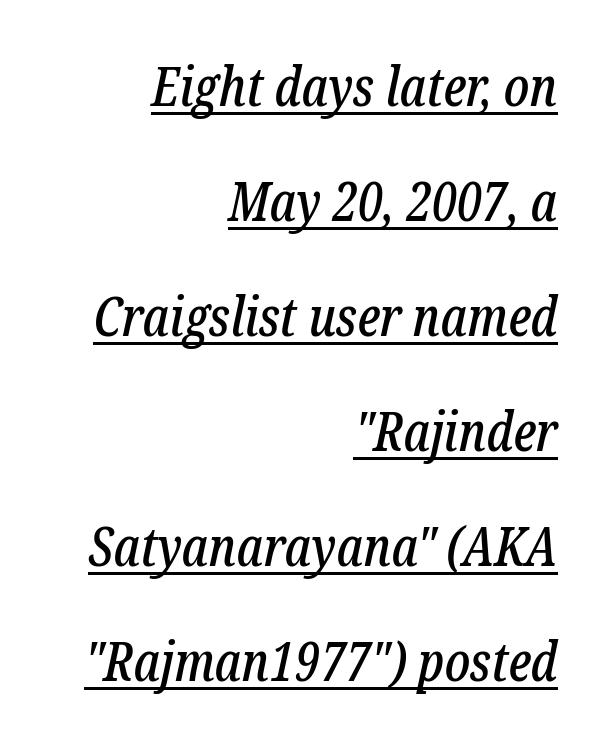
Q: Is the text italic (slanted)? A: Yes, it leans right by about 12 degrees.
Q: Is the typeface a serif or a sans-serif typeface? A: Serif.
Q: Is the text underlined? A: Yes.
Q: How is the paragraph aligned? A: Right-aligned.
Q: Is the spacing between letters normal or unusually wide? A: Normal.
Q: Is the spacing between lines tight, normal or loose? A: Loose.
Q: Width (condensed, normal, or wide)? A: Condensed.
Q: Stroke contrast? A: Low.
Q: x-height? A: Medium.
Q: Monospaced? A: No.
